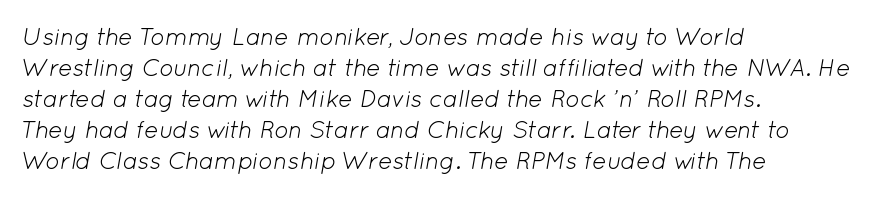
Q: Is the text bold? A: No.
Q: Is the text italic (slanted)? A: Yes, it leans right by about 12 degrees.
Q: Is the text underlined? A: No.
Q: How is the paragraph aligned? A: Left-aligned.
Q: Is the spacing between letters normal or unusually wide? A: Normal.
Q: Is the spacing between lines tight, normal or loose? A: Normal.
